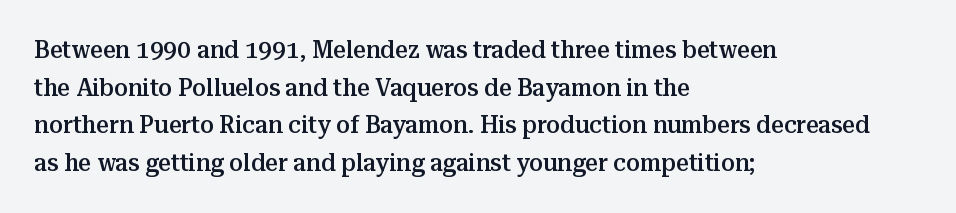
The image shows 25 px text type, upright; set left-aligned, normal line spacing (1.51x), normal letter spacing, not underlined.
